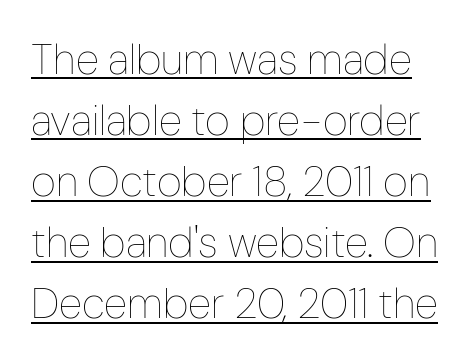
{"italic": "no", "bold": "no", "weight": "thin", "width": "condensed", "stroke_contrast": "low", "x_height": "medium", "monospaced": "no", "underline": "yes", "line_spacing": "normal", "line_spacing_ratio": 1.42, "letter_spacing": "normal", "letter_spacing_em": 0.0, "glyph_px": 43}
